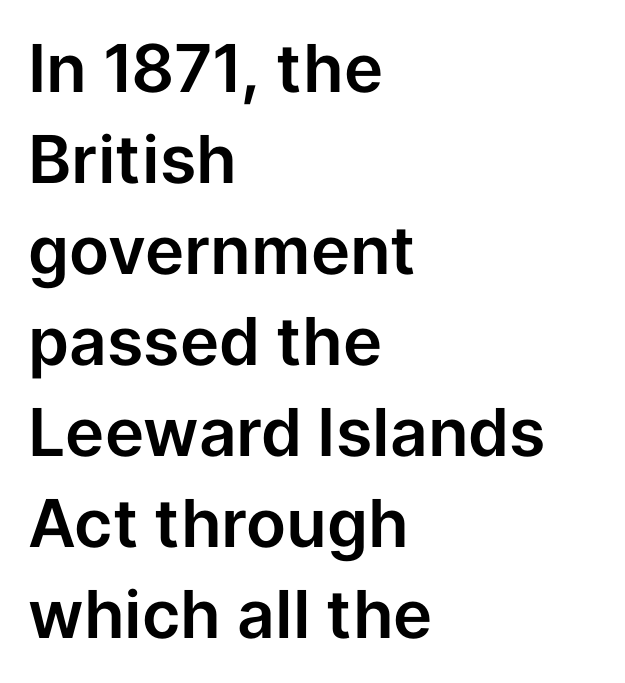
{"serif": "no", "italic": "no", "width": "normal", "stroke_contrast": "low", "x_height": "medium", "monospaced": "no", "underline": "no", "align": "left", "line_spacing": "normal", "line_spacing_ratio": 1.38, "letter_spacing": "normal", "letter_spacing_em": 0.0, "glyph_px": 66}
